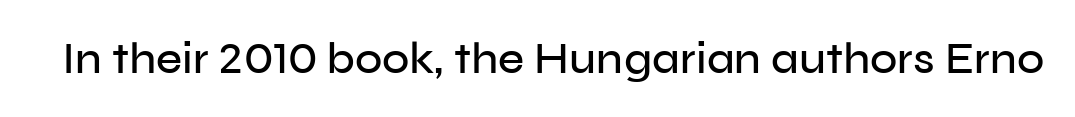
{"serif": "no", "italic": "no", "width": "normal", "stroke_contrast": "low", "x_height": "medium", "monospaced": "no", "underline": "no", "letter_spacing": "normal", "letter_spacing_em": 0.0, "glyph_px": 45}
